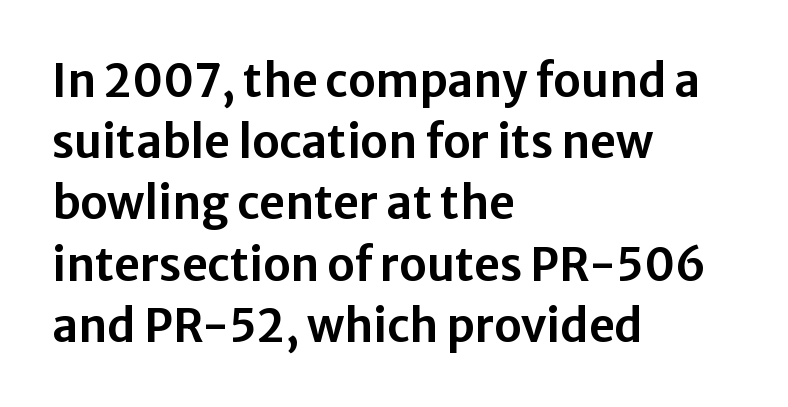
The tracking reads as untouched default to a designer's eye. A sans-serif font was chosen for this passage. Line spacing here is normal. The rag falls on the right side of this text block. The type sits square on the baseline with zero lean. The letters advance in unequal steps, a hallmark of proportional type.
